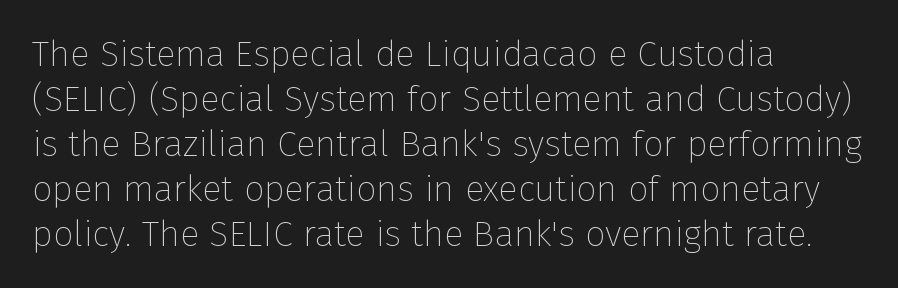
{"serif": "no", "italic": "no", "bold": "no", "weight": "thin", "width": "normal", "stroke_contrast": "low", "x_height": "medium", "monospaced": "no", "underline": "no", "align": "left", "line_spacing": "normal", "line_spacing_ratio": 1.25, "letter_spacing": "normal", "letter_spacing_em": 0.0, "glyph_px": 36}
